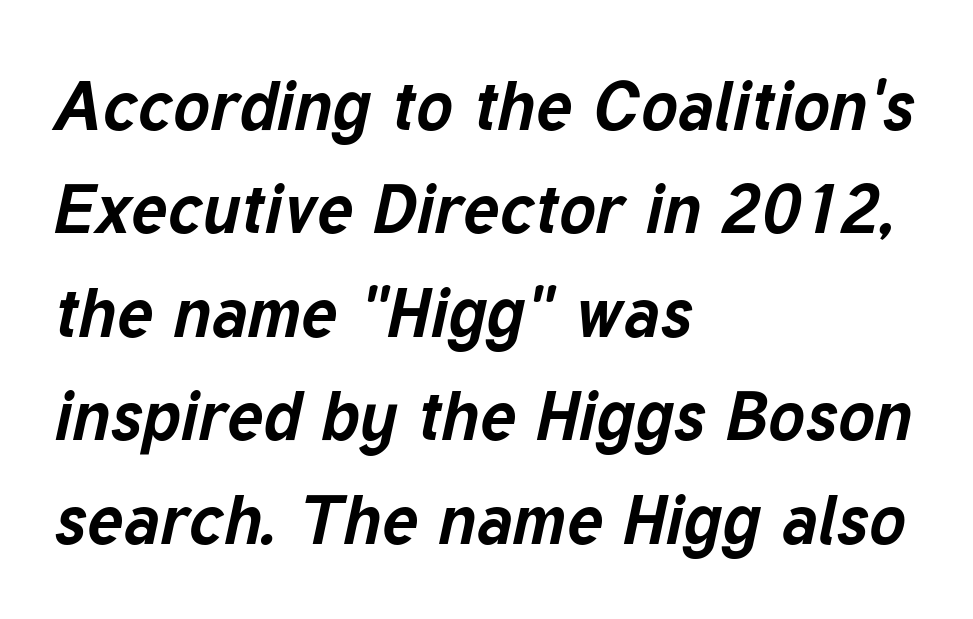
Words float on clear page, feet unadorned. Yep, that's italic — everything's leaning. These lines stack with their left ends in a neat column. Short note: letters normally spaced. Strokes here are thick enough to call this a true bold.
